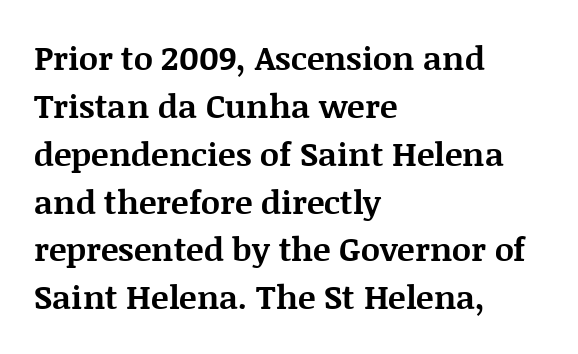
The image shows 33 px bold serif type, upright; set left-aligned, normal line spacing (1.45x), normal letter spacing, not underlined; medium stroke contrast and a large x-height.
